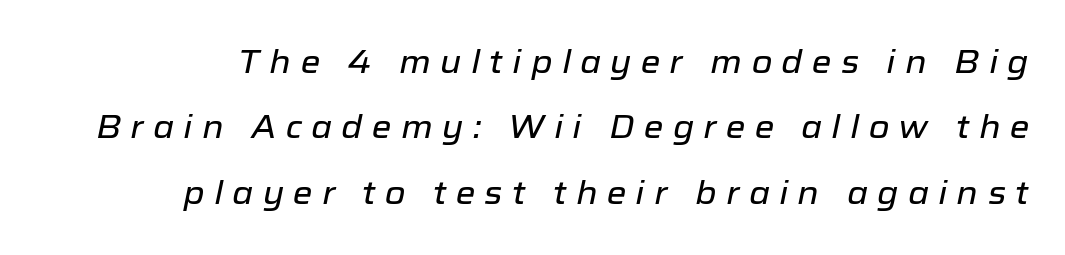
{"italic": "yes", "lean": "right", "slant_degrees": 12, "width": "normal", "stroke_contrast": "low", "x_height": "medium", "monospaced": "no", "underline": "no", "line_spacing": "loose", "line_spacing_ratio": 2.04, "letter_spacing": "wide", "letter_spacing_em": 0.29, "glyph_px": 32}
